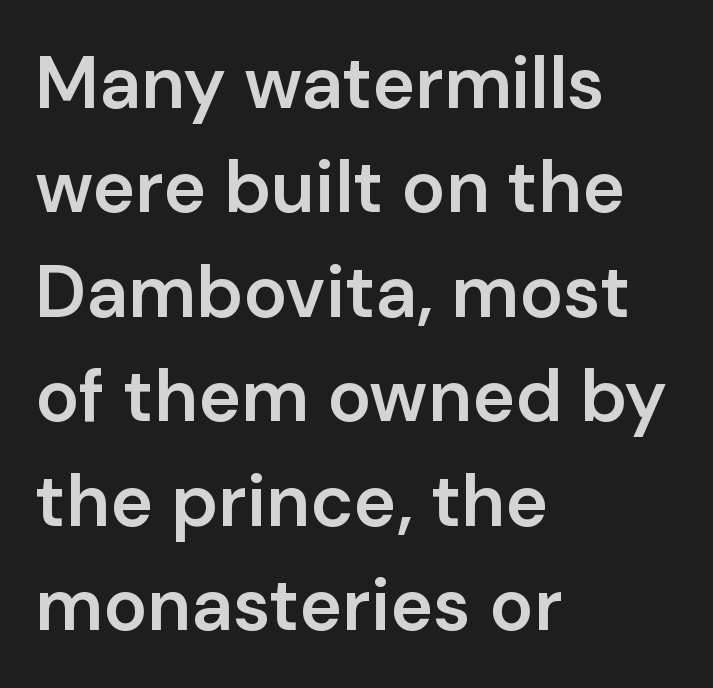
Q: Is the text bold? A: Semi-bold.
Q: Is the text italic (slanted)? A: No, it is upright.
Q: Is the typeface a serif or a sans-serif typeface? A: Sans-serif.
Q: Is the text underlined? A: No.
Q: How is the paragraph aligned? A: Left-aligned.
Q: Is the spacing between letters normal or unusually wide? A: Normal.
Q: Is the spacing between lines tight, normal or loose? A: Normal.
Q: Width (condensed, normal, or wide)? A: Normal.
Q: Stroke contrast? A: Low.
Q: x-height? A: Medium.
Q: Monospaced? A: No.
